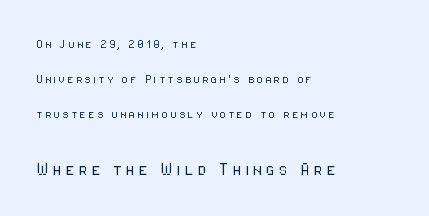
The image shows 21 px text type, upright; set left-aligned, loose line spacing (2.49x), not underlined; the second (bottom) block is 1.5x larger.
